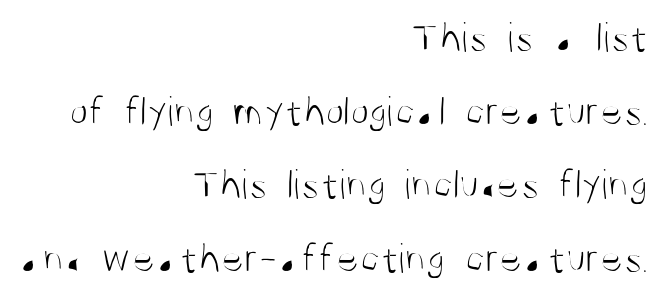
{"serif": "no", "italic": "no", "bold": "no", "weight": "light", "width": "condensed", "stroke_contrast": "medium", "x_height": "large", "monospaced": "no", "underline": "no", "align": "right", "line_spacing_ratio": 1.71, "letter_spacing": "normal", "letter_spacing_em": 0.0, "glyph_px": 43}
